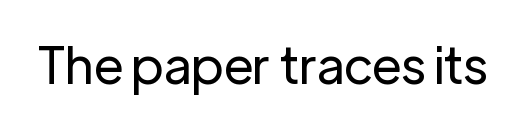
Q: Is the text bold? A: No.
Q: Is the text italic (slanted)? A: No, it is upright.
Q: Is the typeface a serif or a sans-serif typeface? A: Sans-serif.
Q: Is the text underlined? A: No.
Q: Is the spacing between letters normal or unusually wide? A: Normal.
Q: Width (condensed, normal, or wide)? A: Normal.
Q: Stroke contrast? A: Low.
Q: x-height? A: Medium.
Q: Monospaced? A: No.
